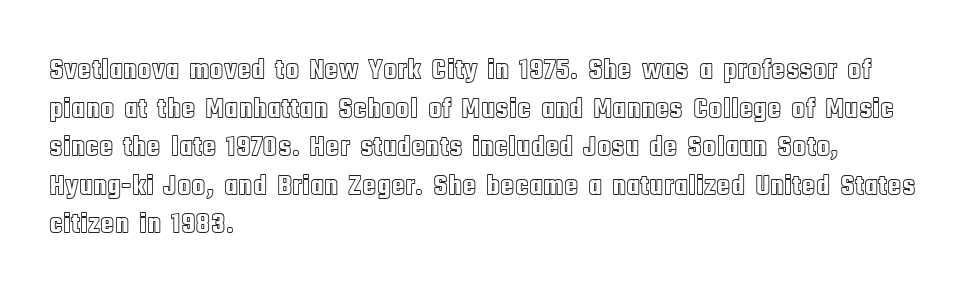
The image shows 29 px condensed type, upright; set left-aligned, normal line spacing (1.33x), normal letter spacing, not underlined; a large x-height.
